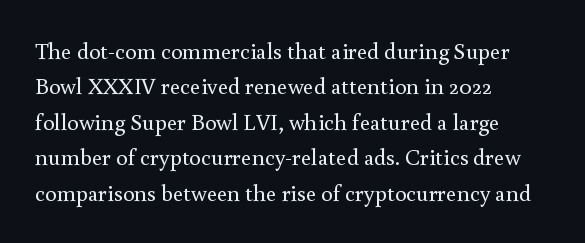
Q: Is the text bold? A: No.
Q: Is the text italic (slanted)? A: No, it is upright.
Q: Is the text underlined? A: No.
Q: How is the paragraph aligned? A: Left-aligned.
Q: Is the spacing between letters normal or unusually wide? A: Normal.
Q: Is the spacing between lines tight, normal or loose? A: Normal.
